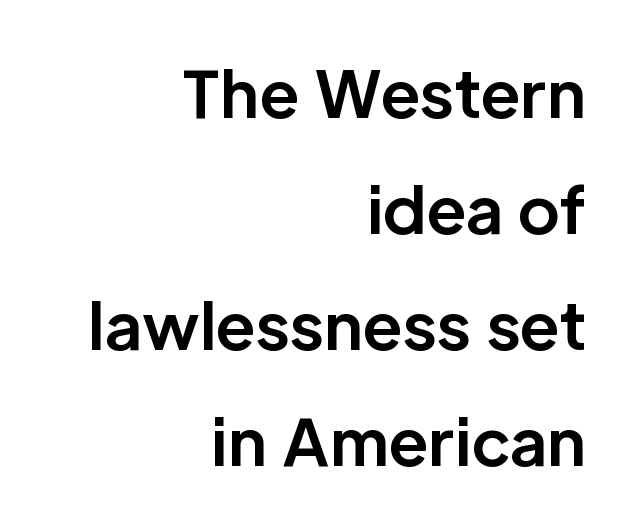
Q: Is the text bold? A: Yes.
Q: Is the text italic (slanted)? A: No, it is upright.
Q: Is the typeface a serif or a sans-serif typeface? A: Sans-serif.
Q: Is the text underlined? A: No.
Q: How is the paragraph aligned? A: Right-aligned.
Q: Is the spacing between letters normal or unusually wide? A: Normal.
Q: Width (condensed, normal, or wide)? A: Normal.
Q: Stroke contrast? A: Low.
Q: x-height? A: Medium.
Q: Monospaced? A: No.
